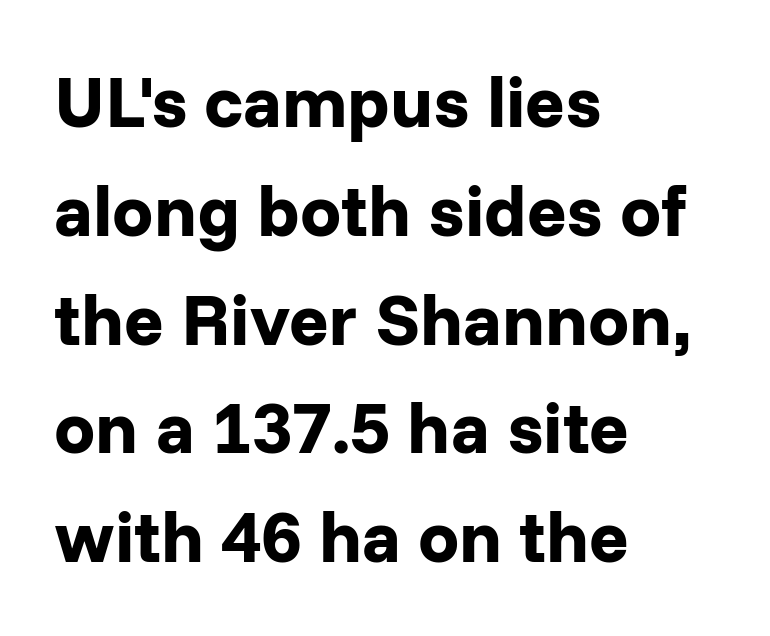
Q: Is the text bold? A: Yes.
Q: Is the text italic (slanted)? A: No, it is upright.
Q: Is the typeface a serif or a sans-serif typeface? A: Sans-serif.
Q: Is the text underlined? A: No.
Q: How is the paragraph aligned? A: Left-aligned.
Q: Is the spacing between letters normal or unusually wide? A: Normal.
Q: Is the spacing between lines tight, normal or loose? A: Normal.
Q: Width (condensed, normal, or wide)? A: Normal.
Q: Stroke contrast? A: Low.
Q: x-height? A: Medium.
Q: Monospaced? A: No.
